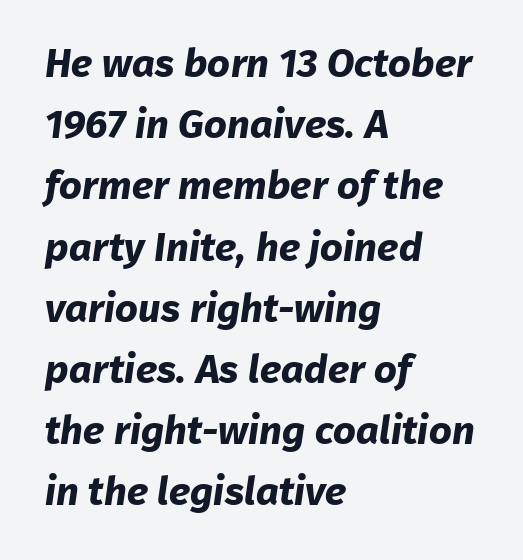
A full-strength bold gives these letters their thick strokes. Underline: absent. Is this a fixed-width face? No — the glyphs have proportional, varying widths. Tracking here is standard; glyphs follow each other at the usual distance. In terms of letterform style, serifs are entirely absent.
